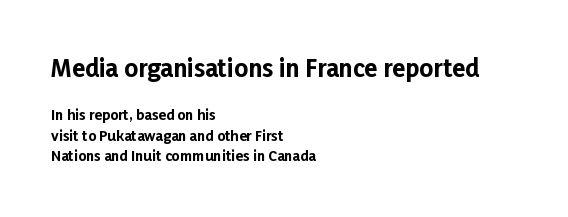
The image shows 24 px bold type, upright; set left-aligned, normal line spacing (1.46x), normal letter spacing, not underlined; the first (top) block is 1.71x larger.
